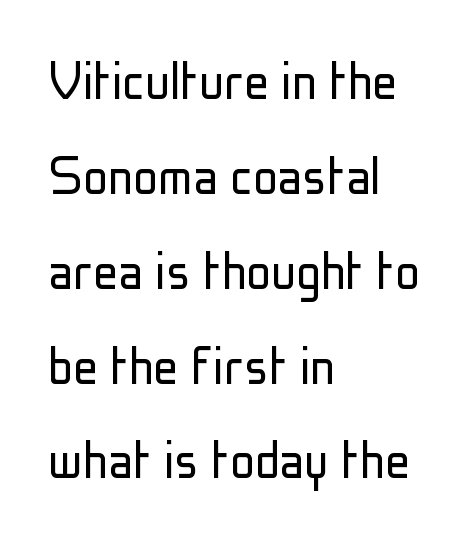
Q: Is the text bold? A: No.
Q: Is the text italic (slanted)? A: No, it is upright.
Q: Is the typeface a serif or a sans-serif typeface? A: Sans-serif.
Q: Is the text underlined? A: No.
Q: How is the paragraph aligned? A: Left-aligned.
Q: Is the spacing between letters normal or unusually wide? A: Normal.
Q: Is the spacing between lines tight, normal or loose? A: Normal.
Q: Width (condensed, normal, or wide)? A: Condensed.
Q: Stroke contrast? A: Low.
Q: x-height? A: Medium.
Q: Monospaced? A: No.
